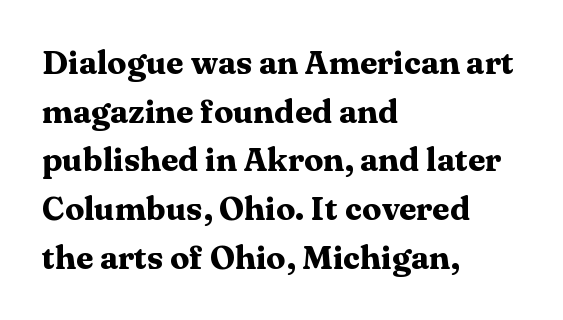
{"serif": "yes", "italic": "no", "bold": "yes", "weight": "heavy", "width": "wide", "stroke_contrast": "medium", "x_height": "medium", "monospaced": "no", "underline": "no", "align": "left", "line_spacing": "normal", "line_spacing_ratio": 1.52, "letter_spacing": "normal", "letter_spacing_em": 0.0, "glyph_px": 32}
